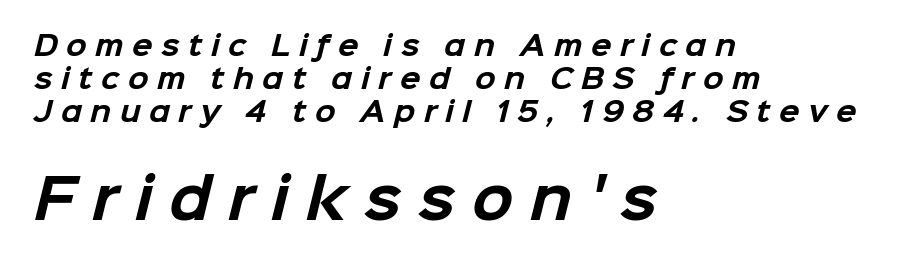
Q: Is the text bold? A: Yes.
Q: Is the typeface a serif or a sans-serif typeface? A: Sans-serif.
Q: Is the text underlined? A: No.
Q: How is the paragraph aligned? A: Left-aligned.
Q: Is the spacing between letters normal or unusually wide? A: Unusually wide.
Q: Which block of text is set in a larger size, the first (top) or the second (bottom)? A: The second (bottom) one.
Q: Width (condensed, normal, or wide)? A: Normal.
Q: Stroke contrast? A: Low.
Q: x-height? A: Medium.
Q: Monospaced? A: No.
